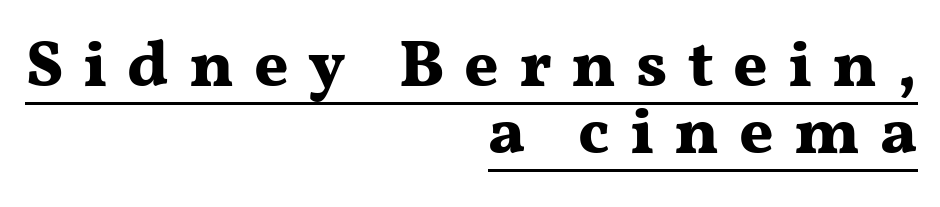
The image shows 66 px bold, wide serif type, upright; set right-aligned, tight line spacing (1.02x), unusually wide letter spacing (+0.3 em), underlined; medium stroke contrast and a medium x-height.
